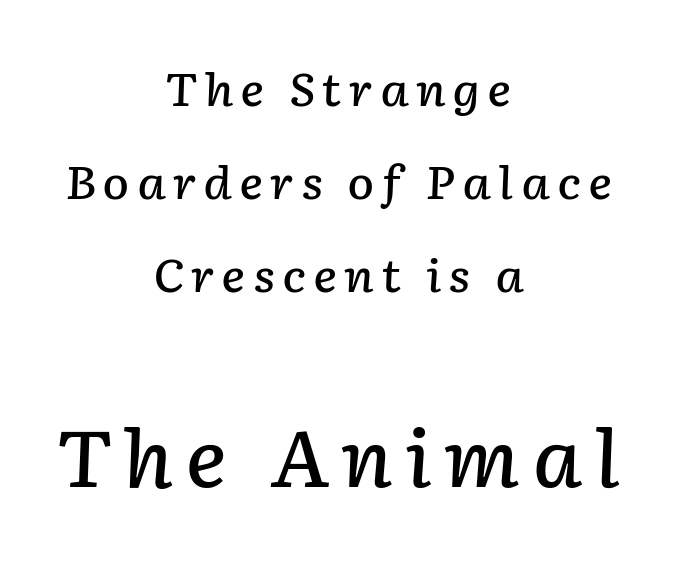
Character widths vary here, with narrow letters taking less room than wide ones. The glyphs are unaccompanied by any horizontal stroke below them. The rendering uses a semibold face; strokes are thickened but not to full bold. Leading: increased. The rendering enlarges the type as you move from the upper chunk to the lower. Characters are canted at an angle relative to the baseline's perpendicular.
